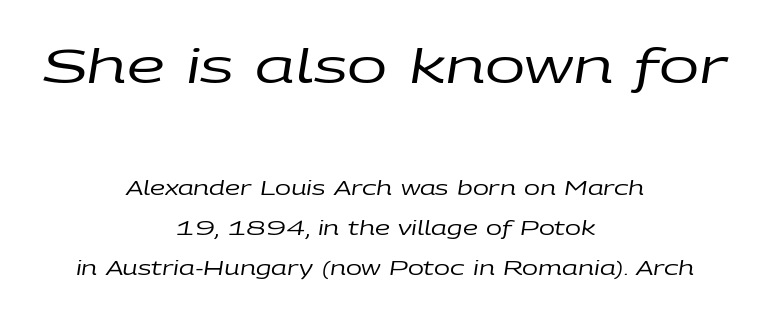
The image shows 48 px regular-weight, wide type, italic (leaning right); set centered, loose line spacing (2.11x), normal letter spacing, not underlined; the first (top) block is 2.53x larger; low stroke contrast and a large x-height.
